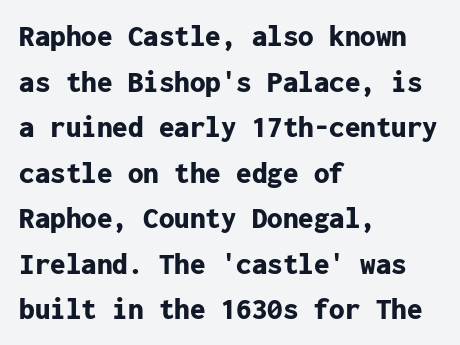
The image shows 31 px bold sans-serif type, upright, monospaced; set left-aligned, normal line spacing (1.47x), normal letter spacing, not underlined; low stroke contrast and a medium x-height.
